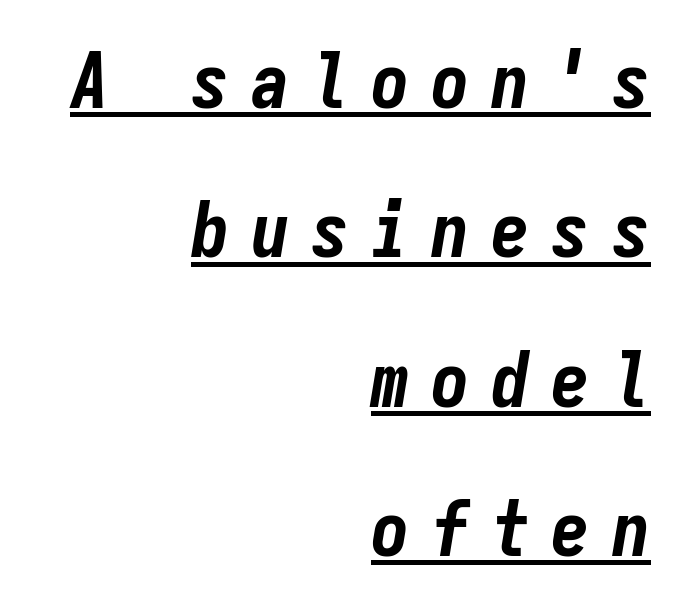
The image shows 77 px bold, condensed type, italic (leaning right), monospaced; set right-aligned, loose line spacing (1.94x), unusually wide letter spacing (+0.28 em), underlined; low stroke contrast and a medium x-height.
